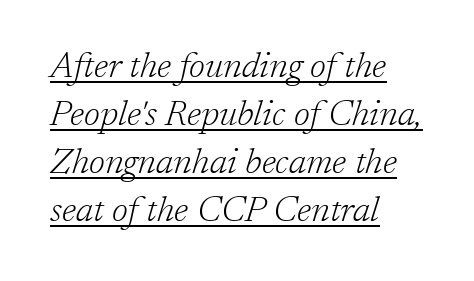
Think standard paragraph weight, or any step lighter than that. Varying glyph widths throughout — classic text-font behaviour. Casual observation: everything's shoved over to the left. What stands out about the letter spacing? Nothing — it is the standard amount. The lettering is marked with a stroke running underneath it. Vertically, the passage feels balanced, rows spaced as you'd expect.
